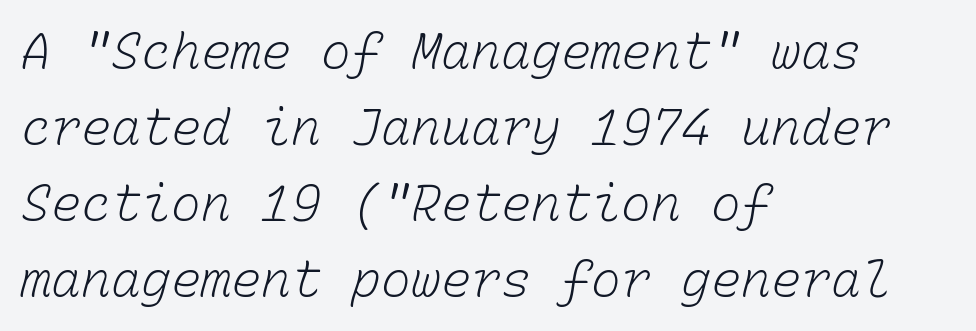
The image shows 50 px light type, monospaced; set left-aligned, normal line spacing (1.52x), normal letter spacing, not underlined; low stroke contrast and a medium x-height.
